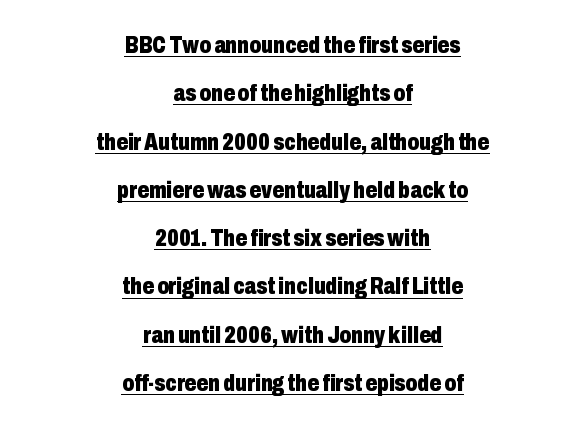
Honestly, the letter spacing is just normal — you wouldn't notice it. Summary of weight: heavy, a full bold. Rows of type keep a wide berth in the vertical direction. The specimen reads as upright at a glance. A centered setting, common on invitations and titles, is used for this passage.
